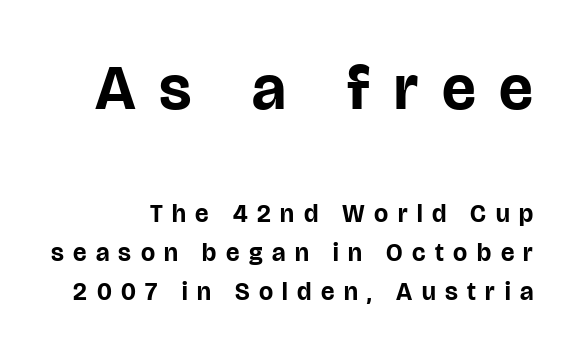
The image shows 63 px bold sans-serif type, upright; set normal line spacing (1.55x), unusually wide letter spacing (+0.38 em), not underlined; the first (top) block is 2.52x larger; low stroke contrast and a large x-height.
